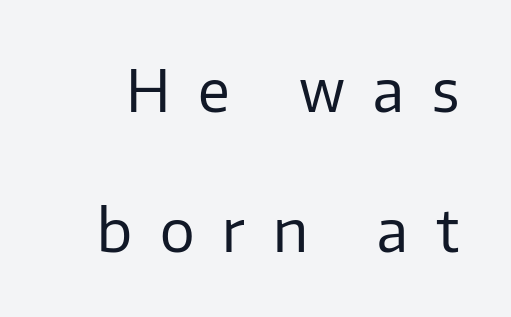
{"serif": "no", "italic": "no", "bold": "no", "weight": "regular", "width": "normal", "stroke_contrast": "low", "x_height": "medium", "monospaced": "no", "underline": "no", "line_spacing": "loose", "line_spacing_ratio": 2.41, "letter_spacing": "wide", "letter_spacing_em": 0.48, "glyph_px": 58}
